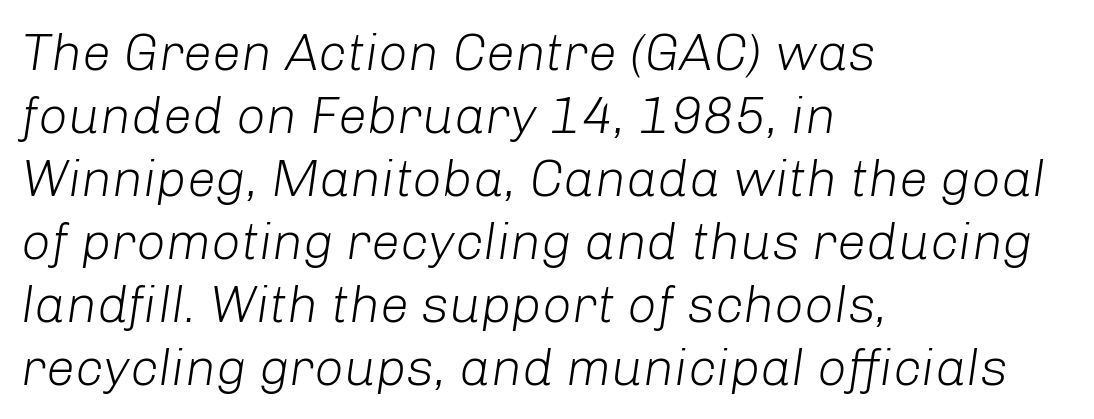
Q: Is the text bold? A: No.
Q: Is the text italic (slanted)? A: Yes, it leans right by about 8 degrees.
Q: Is the text underlined? A: No.
Q: How is the paragraph aligned? A: Left-aligned.
Q: Is the spacing between letters normal or unusually wide? A: Normal.
Q: Width (condensed, normal, or wide)? A: Normal.
Q: Stroke contrast? A: Low.
Q: x-height? A: Medium.
Q: Monospaced? A: No.
